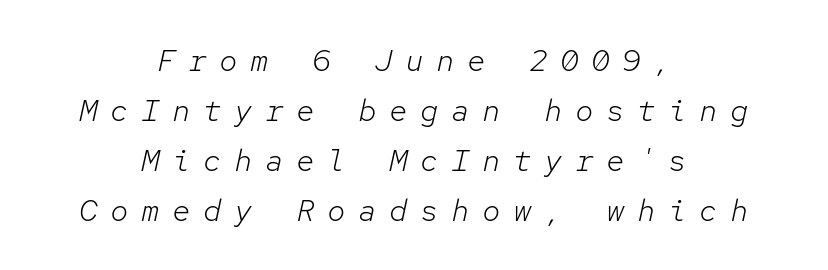
Q: Is the text bold? A: No.
Q: Is the text italic (slanted)? A: Yes, it leans right by about 12 degrees.
Q: Is the text underlined? A: No.
Q: How is the paragraph aligned? A: Centered.
Q: Is the spacing between letters normal or unusually wide? A: Unusually wide.
Q: Is the spacing between lines tight, normal or loose? A: Normal.
Q: Width (condensed, normal, or wide)? A: Normal.
Q: Stroke contrast? A: Low.
Q: x-height? A: Medium.
Q: Monospaced? A: Yes.
